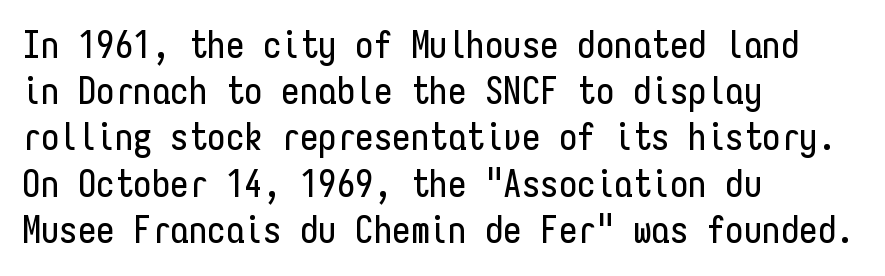
{"serif": "no", "italic": "no", "width": "condensed", "stroke_contrast": "low", "x_height": "medium", "monospaced": "yes", "underline": "no", "align": "left", "line_spacing": "normal", "line_spacing_ratio": 1.25, "letter_spacing": "normal", "letter_spacing_em": 0.0, "glyph_px": 37}
